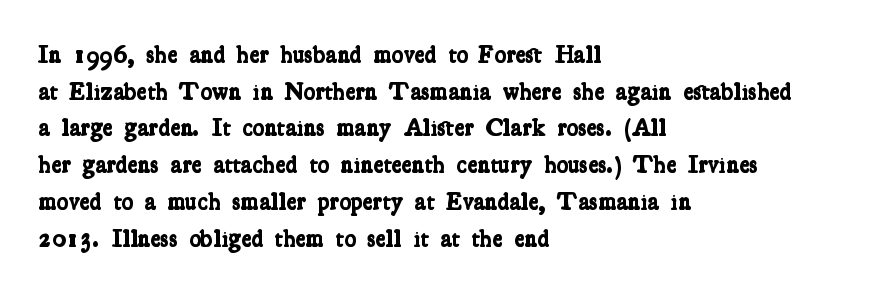
You'd pick this weight for a headline — it's a proper bold. Rule under the text: the space is simply empty. Caption: multi-line text, flush left, ragged right. One glance says typical: line gaps are just what's usual. Honestly, the letter spacing is just normal — you wouldn't notice it.
